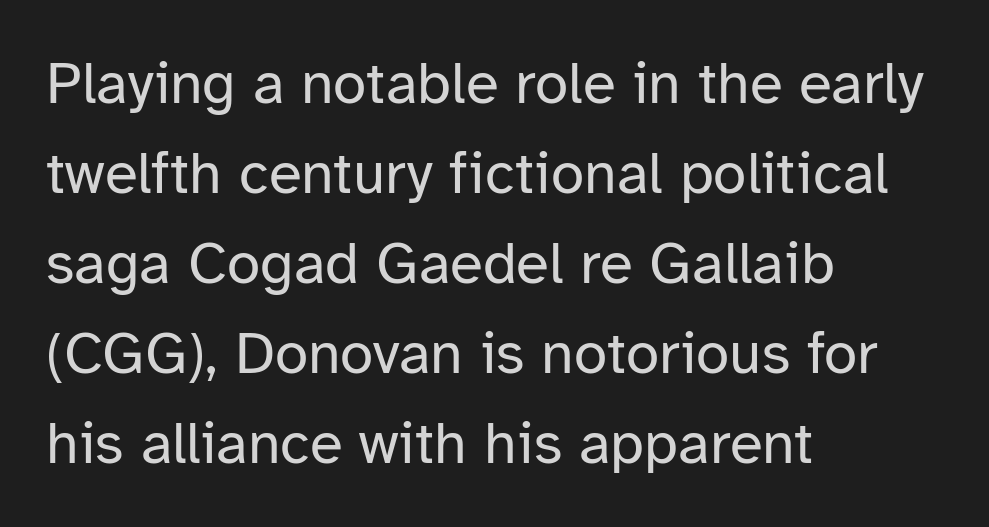
Weight: not bold — regular or lighter. Is the block centered? No — it sits flush against the left margin. These lines were composed using upright roman letters. In terms of leading, this rendering sits right in the middle. The zone under the glyphs is completely vacant. Look at the bottom of the vertical strokes: they stop flat, with no serifs.
